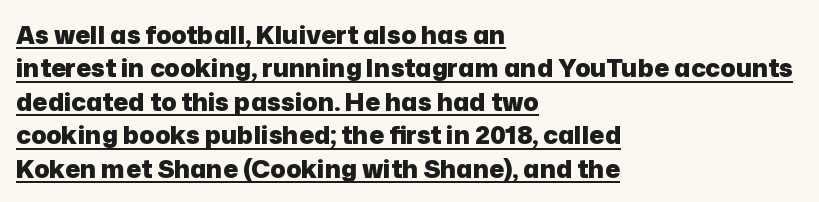
Q: Is the text bold? A: Yes.
Q: Is the text italic (slanted)? A: No, it is upright.
Q: Is the text underlined? A: Yes.
Q: How is the paragraph aligned? A: Left-aligned.
Q: Is the spacing between letters normal or unusually wide? A: Normal.
Q: Is the spacing between lines tight, normal or loose? A: Normal.
